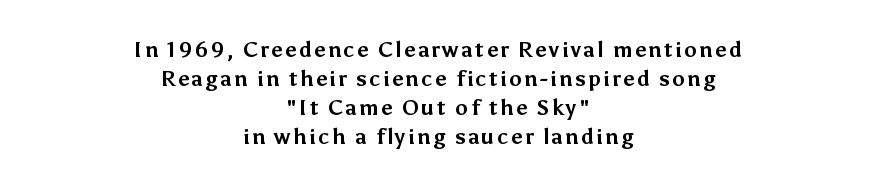
The image shows 21 px bold type, upright; set centered, normal line spacing (1.38x), not underlined.
